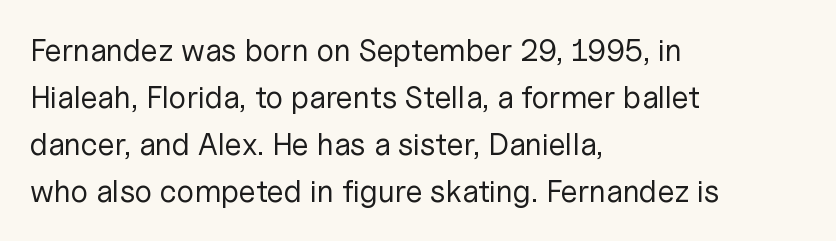
{"serif": "no", "italic": "no", "bold": "no", "weight": "regular", "width": "normal", "stroke_contrast": "low", "x_height": "medium", "monospaced": "no", "underline": "no", "align": "left", "line_spacing": "normal", "line_spacing_ratio": 1.52, "letter_spacing": "normal", "letter_spacing_em": 0.0, "glyph_px": 31}
